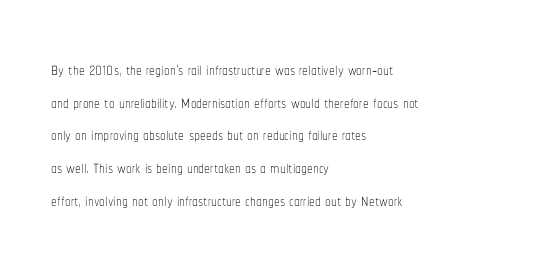
The image shows 23 px text type, upright; set left-aligned, normal line spacing (1.42x), normal letter spacing, not underlined.
